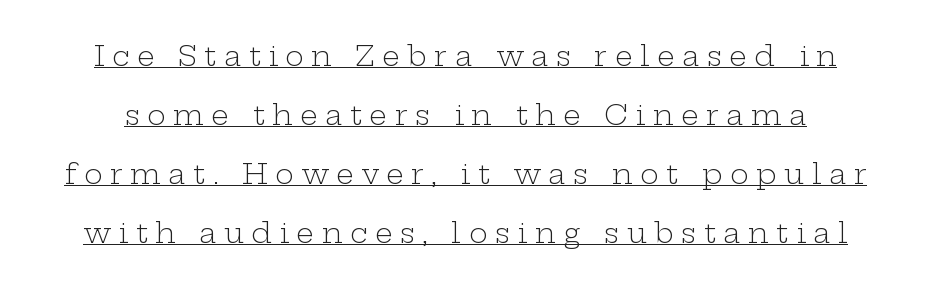
{"serif": "yes", "italic": "no", "bold": "no", "weight": "light", "width": "wide", "stroke_contrast": "low", "x_height": "medium", "monospaced": "no", "underline": "yes", "line_spacing": "loose", "line_spacing_ratio": 2.11, "letter_spacing": "wide", "letter_spacing_em": 0.27, "glyph_px": 28}
